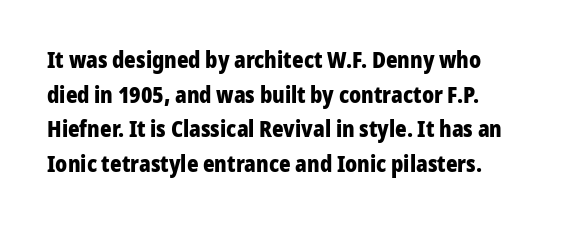
{"italic": "no", "bold": "yes", "underline": "no", "line_spacing": "normal", "line_spacing_ratio": 1.57, "letter_spacing": "normal", "letter_spacing_em": 0.0, "glyph_px": 22}
